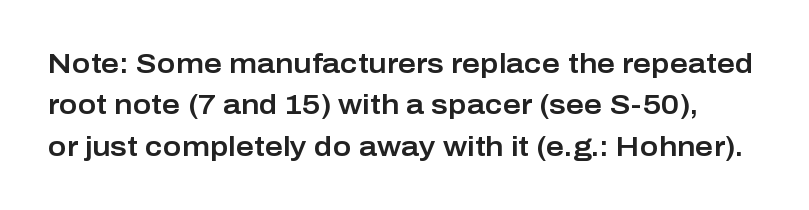
Q: Is the text italic (slanted)? A: No, it is upright.
Q: Is the typeface a serif or a sans-serif typeface? A: Sans-serif.
Q: Is the text underlined? A: No.
Q: Is the spacing between letters normal or unusually wide? A: Normal.
Q: Is the spacing between lines tight, normal or loose? A: Normal.
Q: Width (condensed, normal, or wide)? A: Normal.
Q: Stroke contrast? A: Low.
Q: x-height? A: Medium.
Q: Monospaced? A: No.
